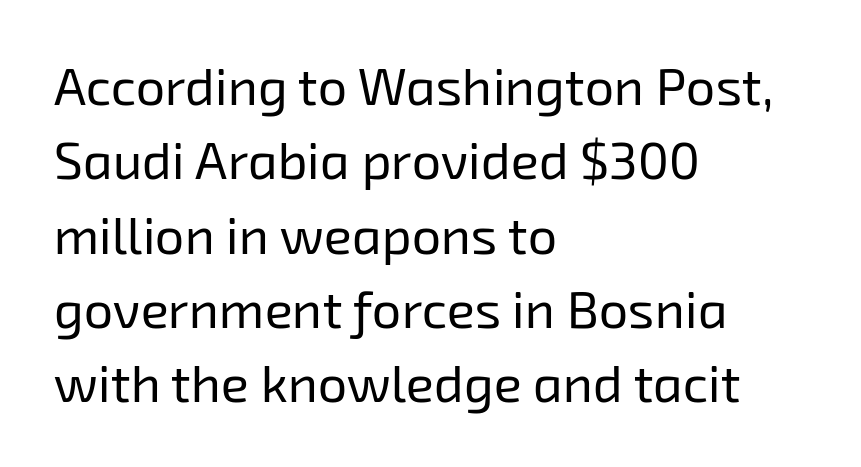
The image shows 52 px regular-weight sans-serif type; set left-aligned, normal line spacing (1.43x), normal letter spacing, not underlined; low stroke contrast and a medium x-height.
